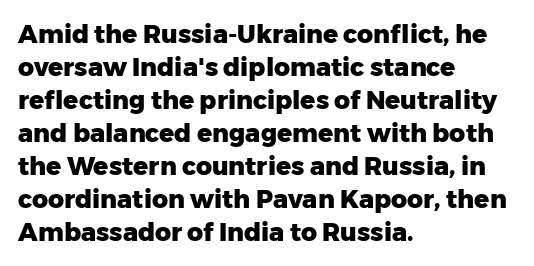
The image shows 25 px bold type, upright; set left-aligned, normal line spacing (1.32x), normal letter spacing, not underlined.
